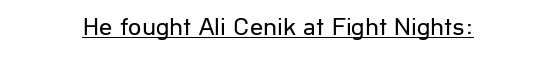
Honestly, the letter spacing is just normal — you wouldn't notice it. Compared with undecorated copy, this sample adds a rule below the words. The font is comparable to plain body text, perhaps lighter. Casual observation: everything's sitting right in the middle. Every stem runs plumb, perpendicular to the baseline.
